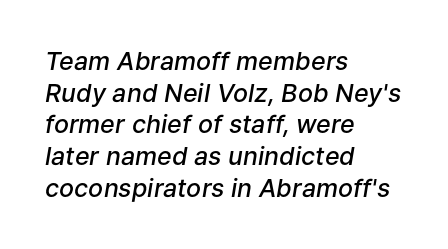
If you drew a ruler down the left edge, every line would touch it. Compared with typical paragraphs, the rows here are spaced about the same. This rendering features lettering with no underline. The face used here has a pronounced slope to its letters. The rendering uses a semibold face; strokes are thickened but not to full bold.
